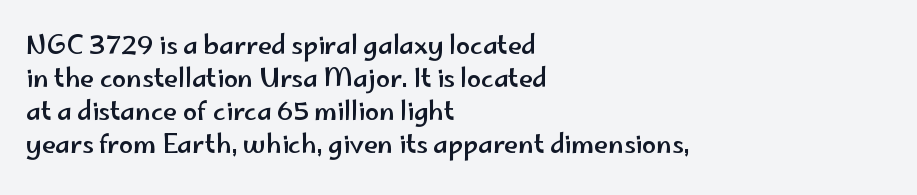
Every row of glyphs begins at an identical x-position on the left. Words appear dense and cohesive because spacing is normal. Unlike italic type, these characters show no tilt at all. Vertical spacing — default. Check under the words: just untouched page.
